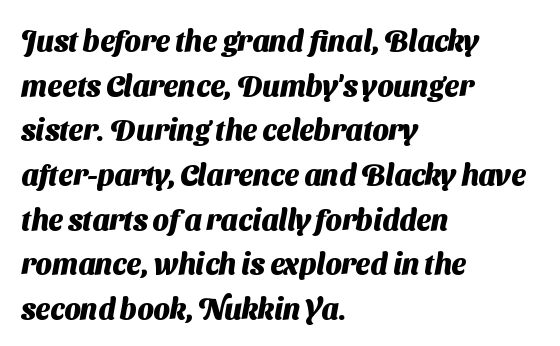
Looks like regular typesetting: each glyph gets only the width it needs. The gap between lines stays unmarked. Honestly, the letter spacing is just normal — you wouldn't notice it. Typesetter's note: full bold, strokes at maximum text heaviness. Left-aligned paragraph, ragged on the right.
